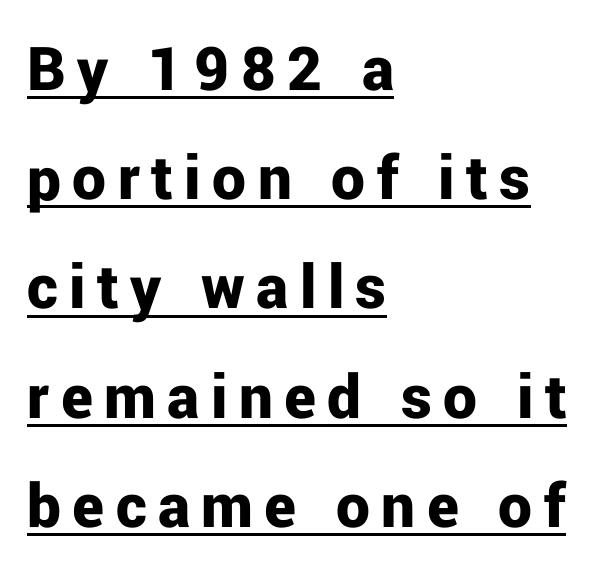
The image shows 67 px bold sans-serif type, upright; set left-aligned, normal line spacing (1.63x), underlined; low stroke contrast and a medium x-height.
